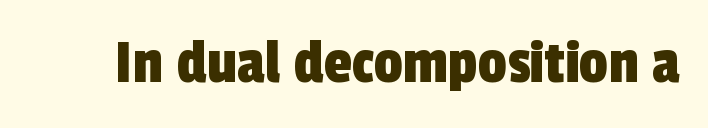
Look at the bottom of the vertical strokes: they stop flat, with no serifs. Rule under the text: the space is simply empty. The letters advance in unequal steps, a hallmark of proportional type. Each word holds together tightly as a unit, with standard inter-letter gaps.
